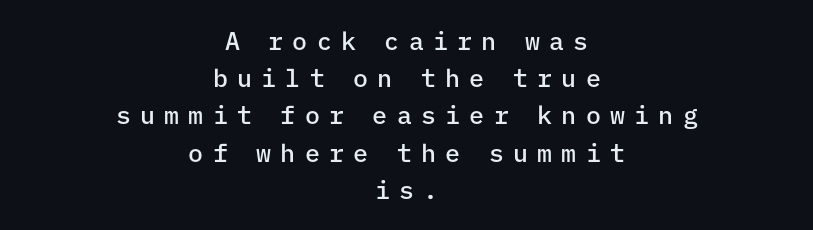
Q: Is the text bold? A: Semi-bold.
Q: Is the text italic (slanted)? A: No, it is upright.
Q: Is the text underlined? A: No.
Q: How is the paragraph aligned? A: Centered.
Q: Is the spacing between letters normal or unusually wide? A: Unusually wide.
Q: Is the spacing between lines tight, normal or loose? A: Normal.
